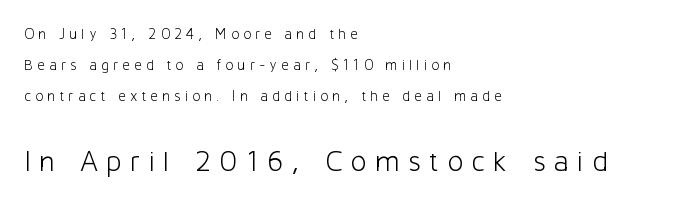
Successive baselines arrive slowly, with a big drop between each. The face looks like a standard text weight, possibly lighter. This rendering features lettering with no underline. Regarding serifs, this sample does without them. You could only call the tracking loose — the letters float apart.
